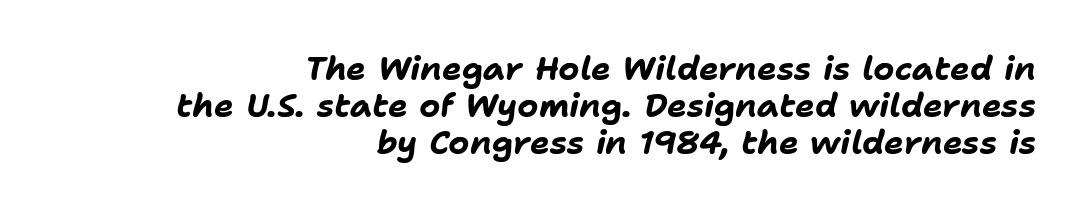
The image shows 33 px bold type, italic (leaning right); set right-aligned, tight line spacing (1.12x), normal letter spacing, not underlined; low stroke contrast and a medium x-height.
